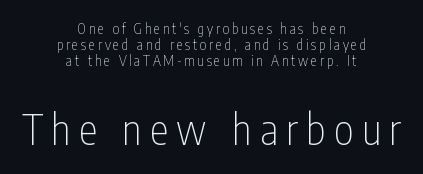
Q: Is the text bold? A: No.
Q: Is the text italic (slanted)? A: No, it is upright.
Q: Is the typeface a serif or a sans-serif typeface? A: Sans-serif.
Q: Is the text underlined? A: No.
Q: How is the paragraph aligned? A: Centered.
Q: Is the spacing between letters normal or unusually wide? A: Unusually wide.
Q: Is the spacing between lines tight, normal or loose? A: Tight.
Q: Which block of text is set in a larger size, the first (top) or the second (bottom)? A: The second (bottom) one.
Q: Width (condensed, normal, or wide)? A: Condensed.
Q: Stroke contrast? A: Low.
Q: x-height? A: Medium.
Q: Monospaced? A: No.
